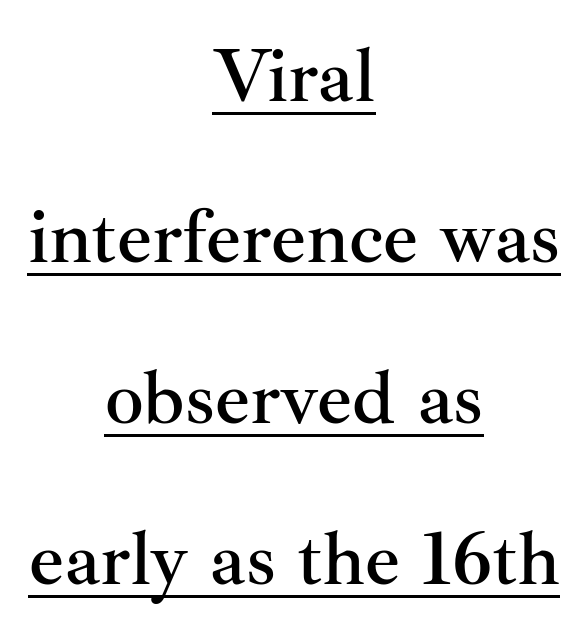
The image shows 77 px serif type, upright; set centered, loose line spacing (2.09x), normal letter spacing, underlined; medium stroke contrast and a small x-height.
